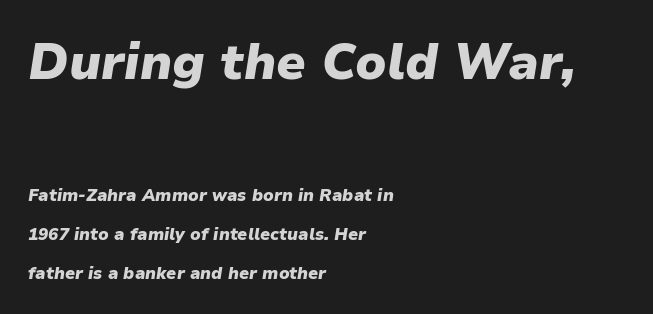
Where is the straight margin? On the left. Note the varied advance widths — an 'i' is clearly narrower than an 'm'. Notice how thick the strokes are: this is what a full bold looks like. One glance says open: line gaps are wider than usual. Yep, that's italic — everything's leaning.
